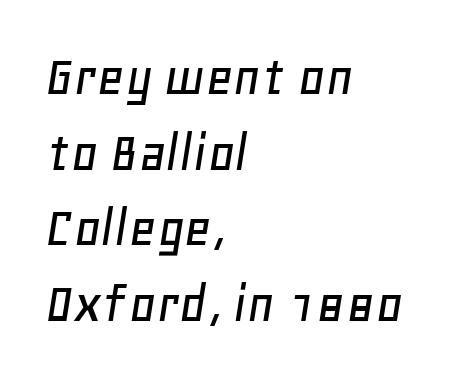
Q: Is the text italic (slanted)? A: Yes, it leans right by about 11 degrees.
Q: Is the text underlined? A: No.
Q: How is the paragraph aligned? A: Left-aligned.
Q: Is the spacing between letters normal or unusually wide? A: Normal.
Q: Is the spacing between lines tight, normal or loose? A: Normal.
Q: Width (condensed, normal, or wide)? A: Normal.
Q: Stroke contrast? A: Low.
Q: x-height? A: Large.
Q: Monospaced? A: No.
